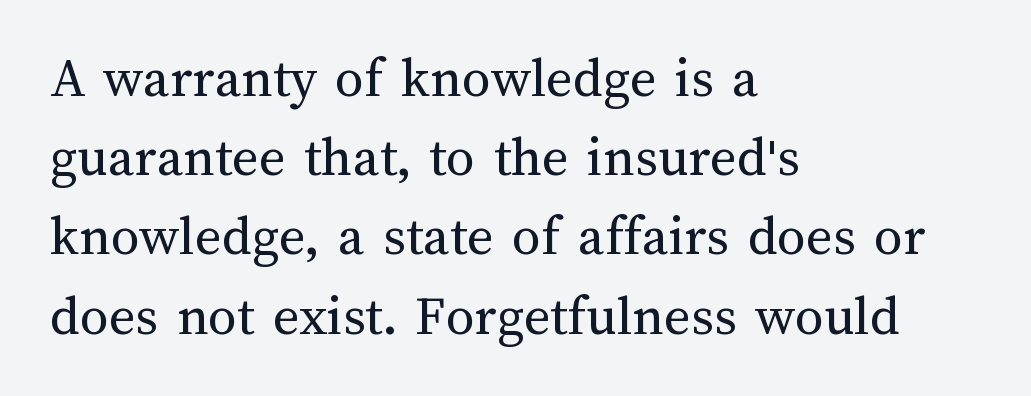
Leading: standard. The letterforms sit shoulder to shoulder at normal distance. Each stroke keeps to a modest, everyday thickness or less. Short and long lines alike share a common starting point at left. The letters stand straight up with perfectly vertical stems. The passage shown is typed in a proportional face where columns would drift.
